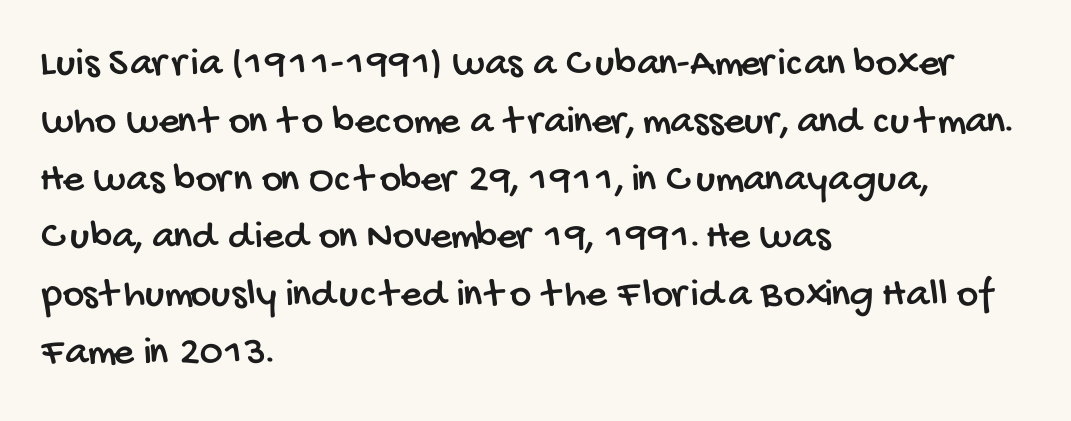
{"serif": "no", "width": "condensed", "stroke_contrast": "low", "x_height": "large", "monospaced": "no", "underline": "no", "align": "left", "line_spacing": "normal", "line_spacing_ratio": 1.41, "letter_spacing": "normal", "letter_spacing_em": 0.0, "glyph_px": 41}
